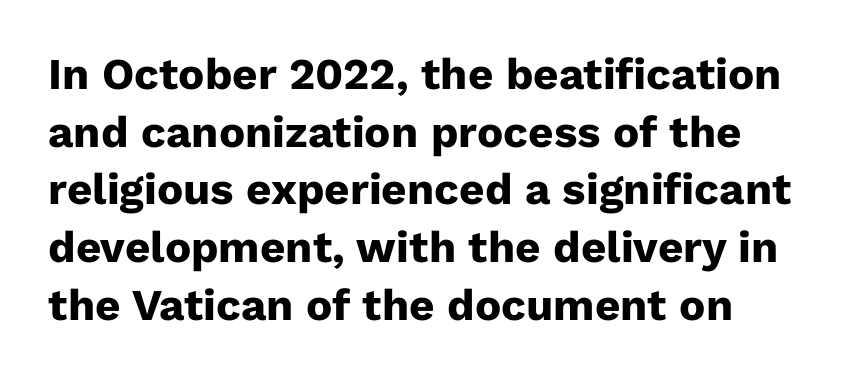
The image shows 44 px heavy sans-serif type, upright; set normal line spacing (1.31x), normal letter spacing, not underlined; low stroke contrast and a medium x-height.
